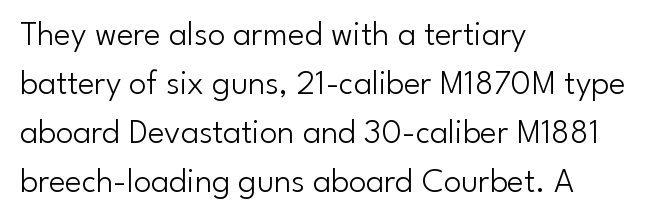
Q: Is the text bold? A: No.
Q: Is the text italic (slanted)? A: No, it is upright.
Q: Is the typeface a serif or a sans-serif typeface? A: Sans-serif.
Q: Is the text underlined? A: No.
Q: How is the paragraph aligned? A: Left-aligned.
Q: Is the spacing between letters normal or unusually wide? A: Normal.
Q: Is the spacing between lines tight, normal or loose? A: Normal.
Q: Width (condensed, normal, or wide)? A: Normal.
Q: Stroke contrast? A: Low.
Q: x-height? A: Small.
Q: Monospaced? A: No.
